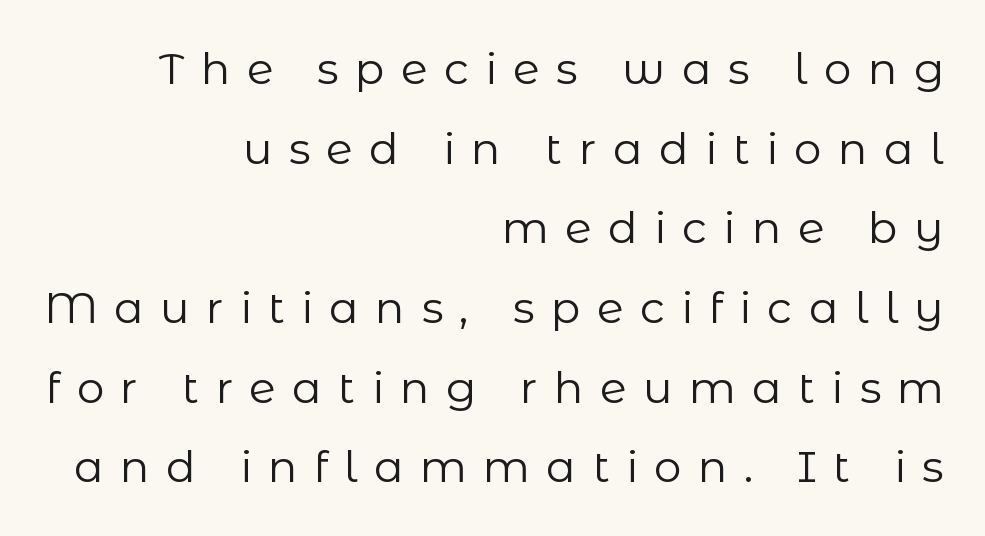
Q: Is the text bold? A: No.
Q: Is the text italic (slanted)? A: No, it is upright.
Q: Is the typeface a serif or a sans-serif typeface? A: Sans-serif.
Q: Is the text underlined? A: No.
Q: How is the paragraph aligned? A: Right-aligned.
Q: Is the spacing between letters normal or unusually wide? A: Unusually wide.
Q: Width (condensed, normal, or wide)? A: Normal.
Q: Stroke contrast? A: Low.
Q: x-height? A: Medium.
Q: Monospaced? A: No.
